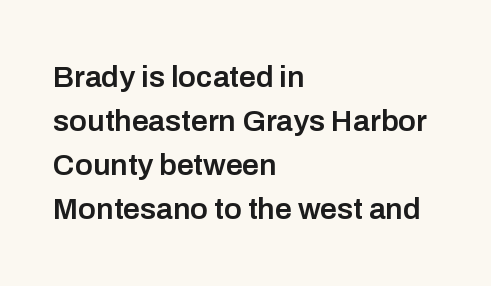
Lines of text with bare space underneath. Is this a sans? Yes — the strokes have no serifs. Leading matches the norm, producing a regular column. Default kerning and tracking; the words read as compact shapes. Moderately thickened strokes mark this as semibold type.
